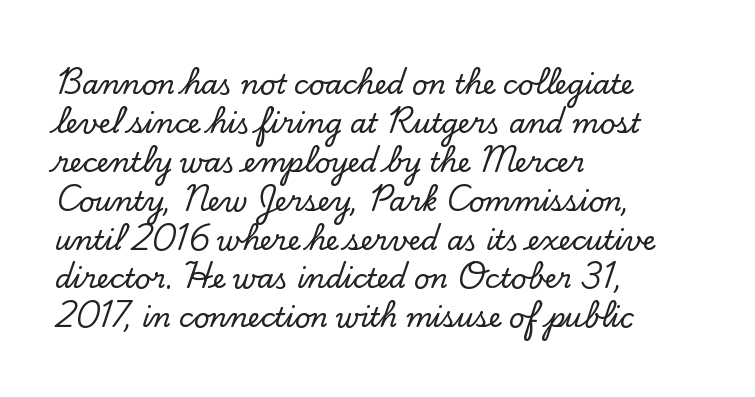
This block has exactly the height ordinary leading produces. Letters rest on an invisible, unmarked baseline. Compared with typical body copy, the letter spacing here is the same.
